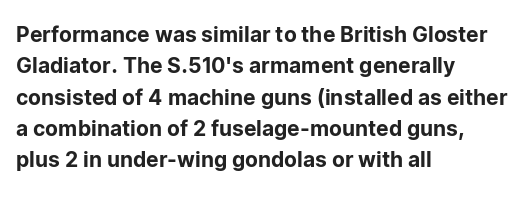
Q: Is the text italic (slanted)? A: No, it is upright.
Q: Is the text underlined? A: No.
Q: How is the paragraph aligned? A: Left-aligned.
Q: Is the spacing between letters normal or unusually wide? A: Normal.
Q: Is the spacing between lines tight, normal or loose? A: Normal.
